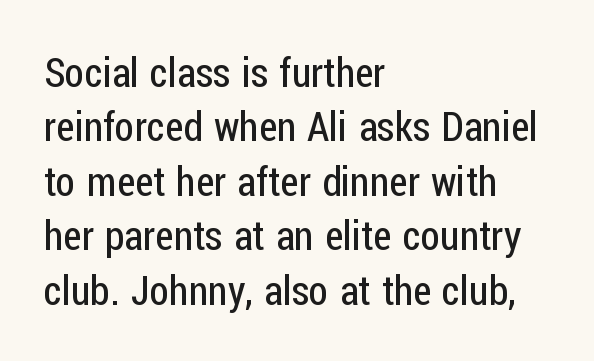
Q: Is the text bold? A: No.
Q: Is the text italic (slanted)? A: No, it is upright.
Q: Is the typeface a serif or a sans-serif typeface? A: Sans-serif.
Q: Is the text underlined? A: No.
Q: How is the paragraph aligned? A: Left-aligned.
Q: Is the spacing between letters normal or unusually wide? A: Normal.
Q: Is the spacing between lines tight, normal or loose? A: Normal.
Q: Width (condensed, normal, or wide)? A: Condensed.
Q: Stroke contrast? A: Low.
Q: x-height? A: Medium.
Q: Monospaced? A: No.
